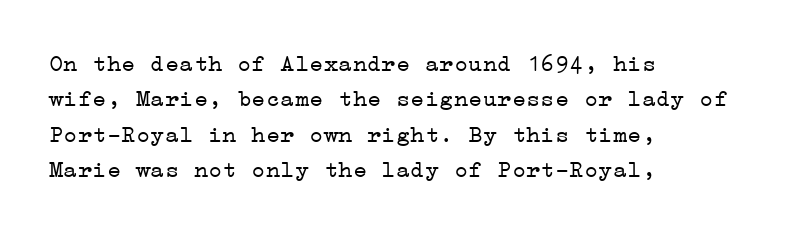
The image shows 24 px text type, upright; set left-aligned, normal line spacing (1.47x), normal letter spacing, not underlined.
